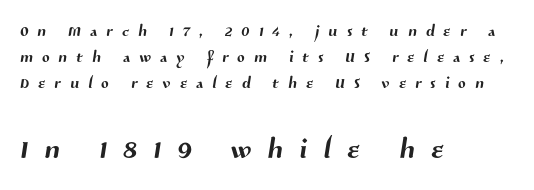
{"serif": "no", "width": "normal", "stroke_contrast": "medium", "x_height": "medium", "monospaced": "no", "underline": "no", "align": "left", "line_spacing_ratio": 1.19, "letter_spacing": "wide", "letter_spacing_em": 0.42, "larger_block": "second", "size_ratio": 1.77, "glyph_px": 39}
